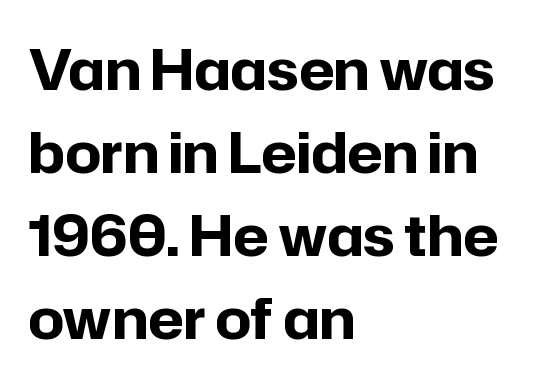
{"serif": "no", "italic": "no", "bold": "yes", "weight": "bold", "width": "normal", "stroke_contrast": "low", "x_height": "medium", "monospaced": "no", "underline": "no", "align": "left", "line_spacing": "normal", "line_spacing_ratio": 1.48, "letter_spacing": "normal", "letter_spacing_em": 0.0, "glyph_px": 56}
